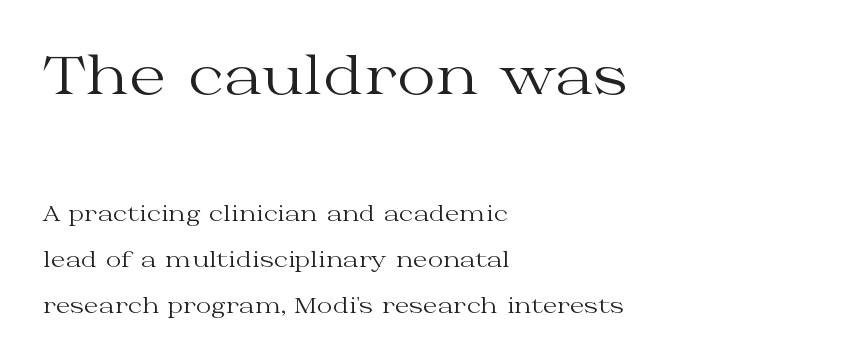
Type without underlining. The rendering uses natural spacing where letterforms have individual widths. A light-to-regular cut is what we see here. Does the copy run flush right? No — it runs flush left. To sum up the face: it has serifs.
